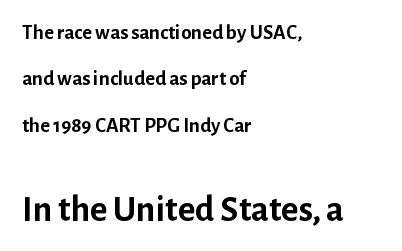
Q: Is the text bold? A: Yes.
Q: Is the text italic (slanted)? A: No, it is upright.
Q: Is the typeface a serif or a sans-serif typeface? A: Sans-serif.
Q: Is the text underlined? A: No.
Q: How is the paragraph aligned? A: Left-aligned.
Q: Is the spacing between letters normal or unusually wide? A: Normal.
Q: Is the spacing between lines tight, normal or loose? A: Loose.
Q: Which block of text is set in a larger size, the first (top) or the second (bottom)? A: The second (bottom) one.
Q: Width (condensed, normal, or wide)? A: Normal.
Q: Stroke contrast? A: Low.
Q: x-height? A: Medium.
Q: Monospaced? A: No.
